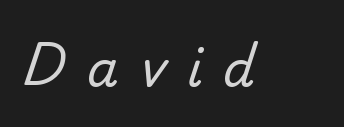
The image shows 50 px sans-serif type; set unusually wide letter spacing (+0.43 em), not underlined; medium stroke contrast and a small x-height.
